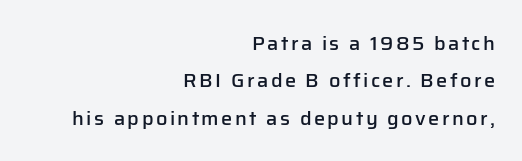
The image shows 20 px text type, upright; set right-aligned, line spacing 1.87x, not underlined.
